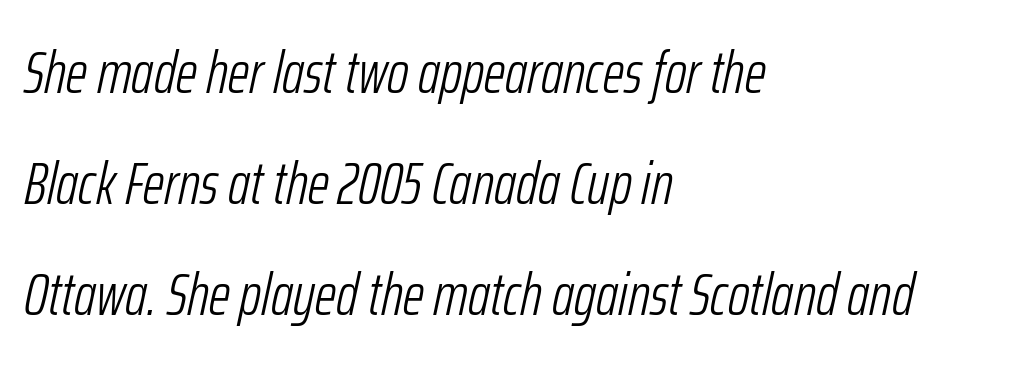
The image shows 60 px light, condensed type, italic (leaning right); set left-aligned, line spacing 1.85x, normal letter spacing, not underlined; low stroke contrast and a medium x-height.
